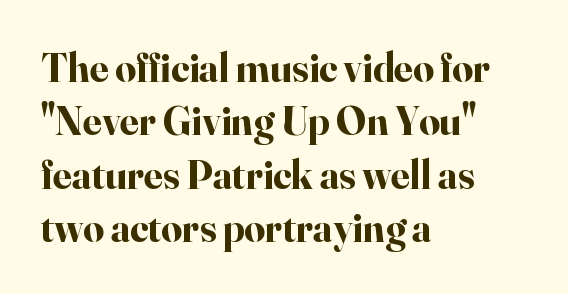
The image shows 41 px bold serif type, upright; set left-aligned, normal line spacing (1.3x), normal letter spacing, not underlined; high stroke contrast and a small x-height.
